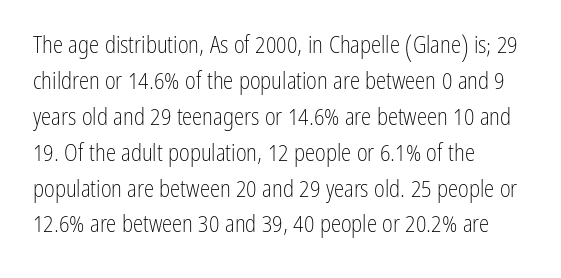
The foot of each line stays bare and open. It's the straight-up-and-down kind of type. The gaps between neighbouring characters are ordinary and unremarkable. A normal amount of white space separates one row of letters from the next. Typeset ragged right — the left edge is the straight one. Is the stroke heavy? The answer is a plain regular-or-lighter.
